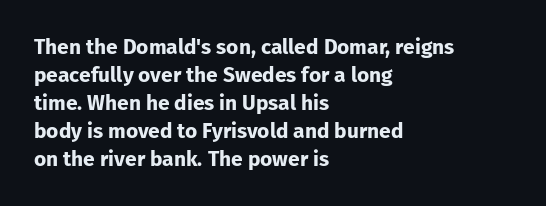
Q: Is the text bold? A: Yes.
Q: Is the text italic (slanted)? A: No, it is upright.
Q: Is the text underlined? A: No.
Q: How is the paragraph aligned? A: Left-aligned.
Q: Is the spacing between letters normal or unusually wide? A: Normal.
Q: Is the spacing between lines tight, normal or loose? A: Normal.
